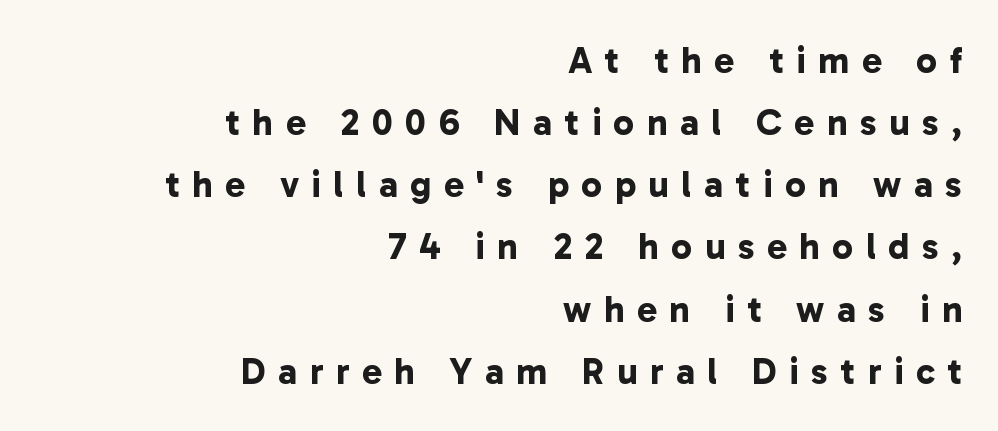
Q: Is the text bold? A: Yes.
Q: Is the typeface a serif or a sans-serif typeface? A: Sans-serif.
Q: Is the text underlined? A: No.
Q: How is the paragraph aligned? A: Right-aligned.
Q: Is the spacing between letters normal or unusually wide? A: Unusually wide.
Q: Is the spacing between lines tight, normal or loose? A: Normal.
Q: Width (condensed, normal, or wide)? A: Normal.
Q: Stroke contrast? A: Low.
Q: x-height? A: Medium.
Q: Monospaced? A: No.
